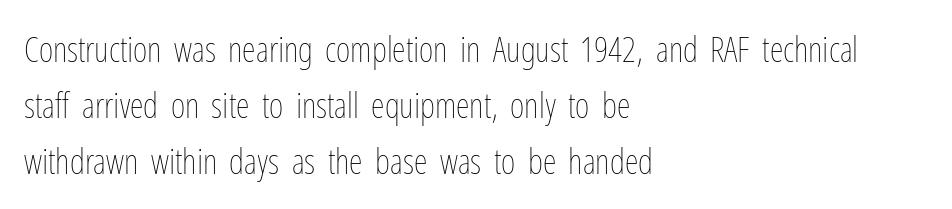
Heft: none added — not bold. Underline: absent. Honestly, the letter spacing is just normal — you wouldn't notice it. Successive baselines arrive at the customary interval.
